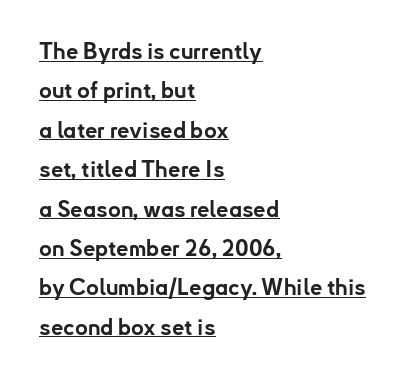
The image shows 22 px bold type, upright; set left-aligned, line spacing 1.79x, normal letter spacing, underlined.
